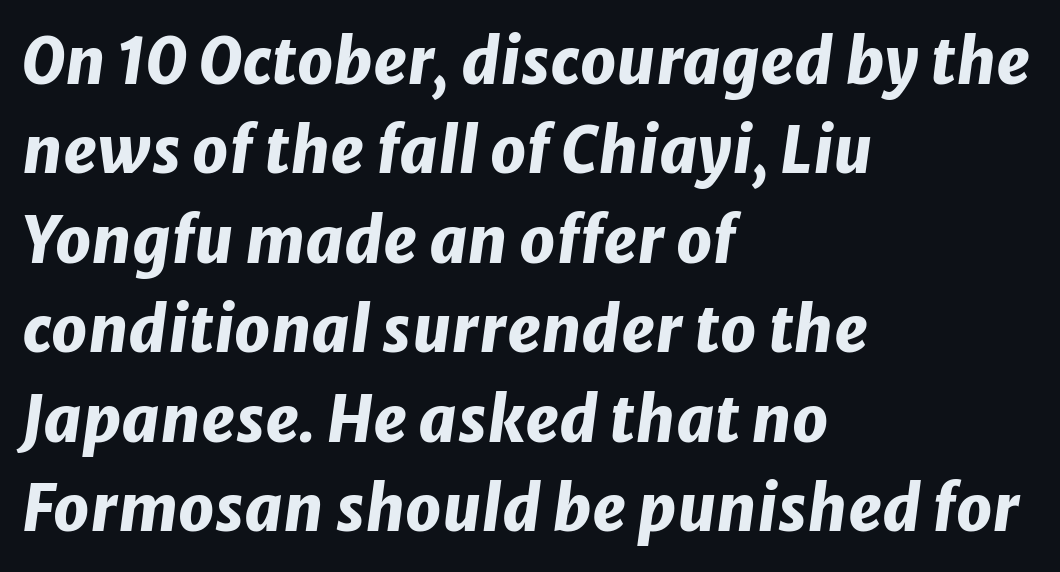
Glance below the letters and you will spot only blank space. Honestly, the row spacing looks completely unremarkable. Leftover space on each line is placed entirely after the last word. In terms of weight, the rendering is a true, heavy bold. The tracking reads as untouched default to a designer's eye.
